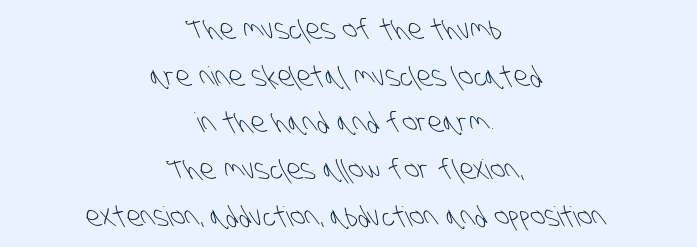
{"bold": "no", "underline": "no", "align": "center", "line_spacing_ratio": 1.73, "letter_spacing": "normal", "letter_spacing_em": 0.0, "glyph_px": 27}
